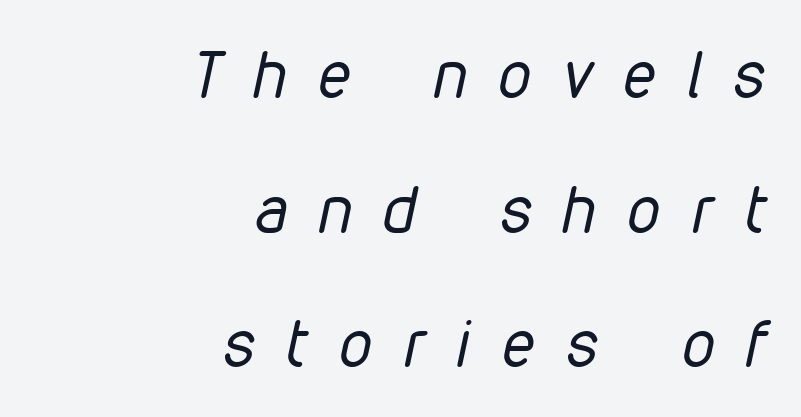
Q: Is the text bold? A: No.
Q: Is the text italic (slanted)? A: Yes, it leans right by about 12 degrees.
Q: Is the text underlined? A: No.
Q: How is the paragraph aligned? A: Right-aligned.
Q: Is the spacing between letters normal or unusually wide? A: Unusually wide.
Q: Is the spacing between lines tight, normal or loose? A: Loose.
Q: Width (condensed, normal, or wide)? A: Condensed.
Q: Stroke contrast? A: Low.
Q: x-height? A: Medium.
Q: Monospaced? A: No.
